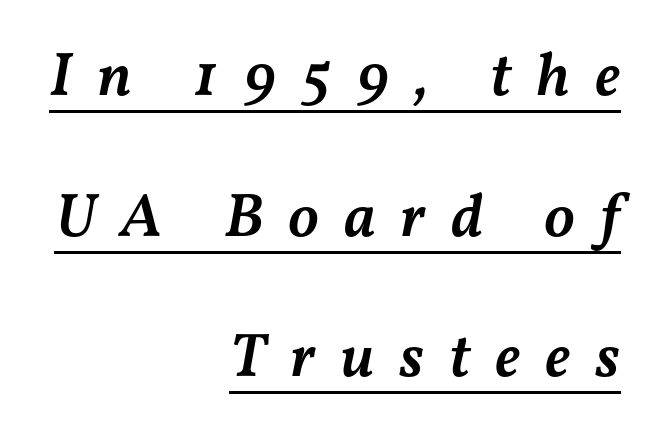
The type is letterspaced generously, with wide tracking. Spacing verdict: proportional, widths tailored to each character. The characters look somewhat weighty, a semibold short of true bold. Italic? Definitely — the glyphs are oblique. Descenders here cross a horizontal rule under the line.
